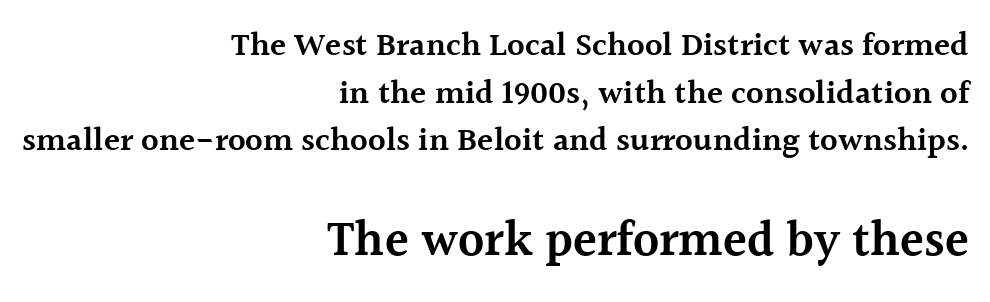
{"serif": "yes", "italic": "no", "bold": "semi", "weight": "semibold", "width": "normal", "x_height": "medium", "monospaced": "no", "underline": "no", "align": "right", "line_spacing": "normal", "line_spacing_ratio": 1.44, "letter_spacing": "normal", "letter_spacing_em": 0.0, "larger_block": "second", "size_ratio": 1.48, "glyph_px": 49}
